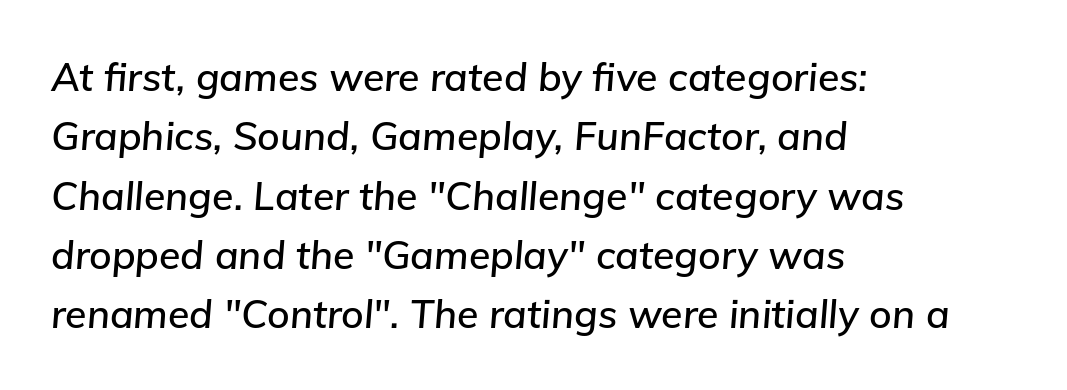
The line texture is even and compact thanks to regular tracking. Proportional: the letters do not fall into vertical columns. Interline gaps are of average width in this sample. Italic? Definitely — the glyphs are oblique. The compositor pushed each line to the left boundary. The space directly below the letters is spotless.
